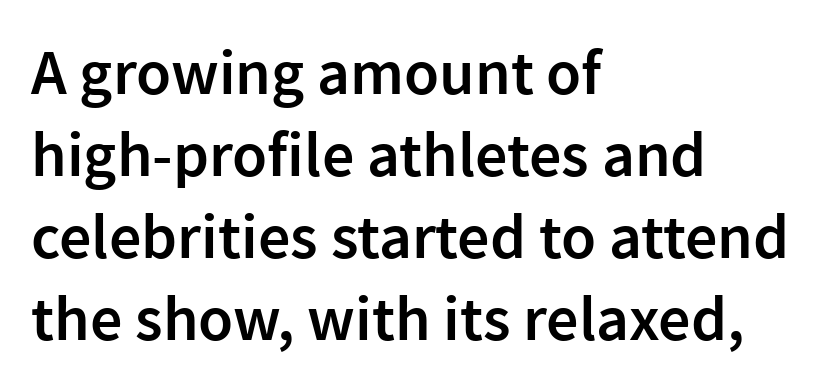
Q: Is the text bold? A: Semi-bold.
Q: Is the text italic (slanted)? A: No, it is upright.
Q: Is the typeface a serif or a sans-serif typeface? A: Sans-serif.
Q: Is the text underlined? A: No.
Q: How is the paragraph aligned? A: Left-aligned.
Q: Is the spacing between letters normal or unusually wide? A: Normal.
Q: Is the spacing between lines tight, normal or loose? A: Normal.
Q: Width (condensed, normal, or wide)? A: Normal.
Q: x-height? A: Medium.
Q: Monospaced? A: No.
